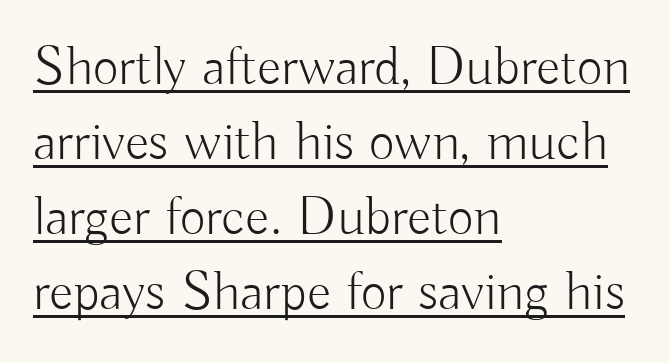
These lines are set flush left with a ragged right edge. How would I describe the line gaps? Plain and ordinary. A typesetter would call this proportional, since set widths differ per character. The lettering is marked with a stroke running underneath it.
